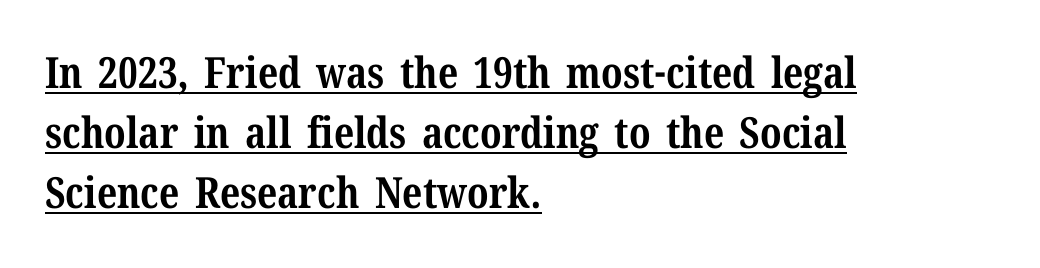
{"serif": "yes", "italic": "no", "bold": "yes", "weight": "bold", "width": "normal", "stroke_contrast": "medium", "x_height": "medium", "monospaced": "no", "underline": "yes", "align": "left", "line_spacing": "normal", "line_spacing_ratio": 1.4, "letter_spacing": "normal", "letter_spacing_em": 0.0, "glyph_px": 43}
